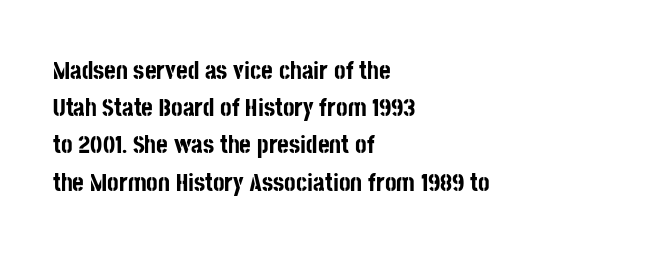
Italic: no, the glyphs are upright roman. Weight: bold. A typesetter would call this zero additional tracking. Does the copy run flush right? No — it runs flush left. In terms of leading, this rendering sits right in the middle. Quick note: underline off.
